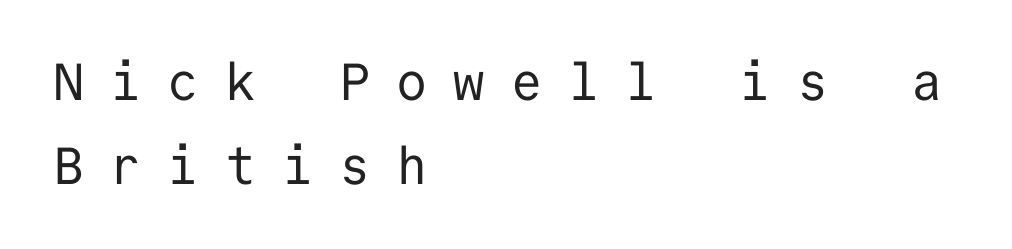
The image shows 52 px regular-weight sans-serif type, upright, monospaced; set left-aligned, normal line spacing (1.62x), unusually wide letter spacing (+0.5 em), not underlined; low stroke contrast and a medium x-height.
